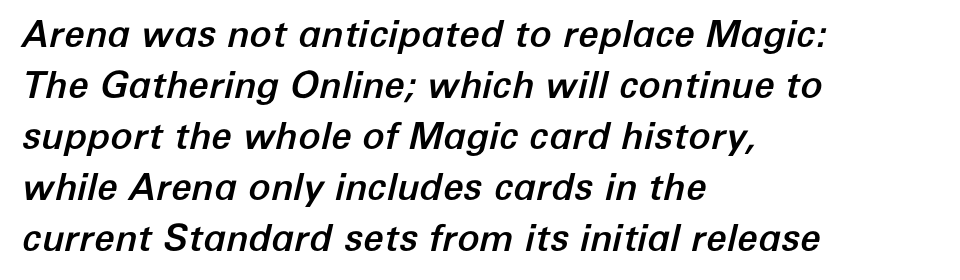
Slant detected: the letters are inclined. What's the leading like? Ordinary, nothing unusual. Here the designer chose a conventional face with non-uniform glyph widths. The typesetter chose a ragged-right arrangement here.
